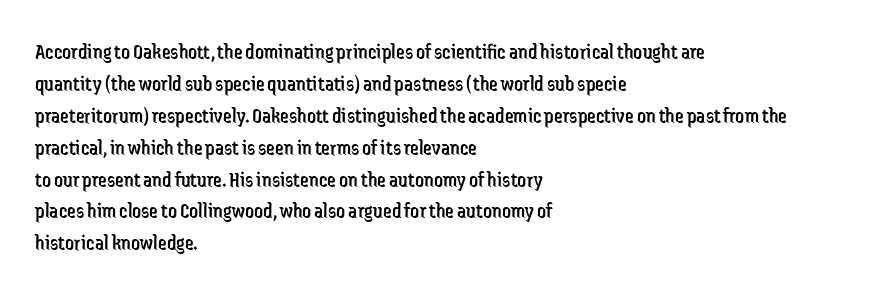
Q: Is the text bold? A: No.
Q: Is the text italic (slanted)? A: No, it is upright.
Q: Is the text underlined? A: No.
Q: How is the paragraph aligned? A: Left-aligned.
Q: Is the spacing between letters normal or unusually wide? A: Normal.
Q: Is the spacing between lines tight, normal or loose? A: Normal.
